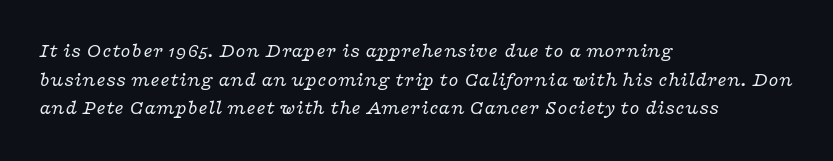
The image shows 20 px text type, italic (leaning right); set left-aligned, normal line spacing (1.43x), normal letter spacing, not underlined.
